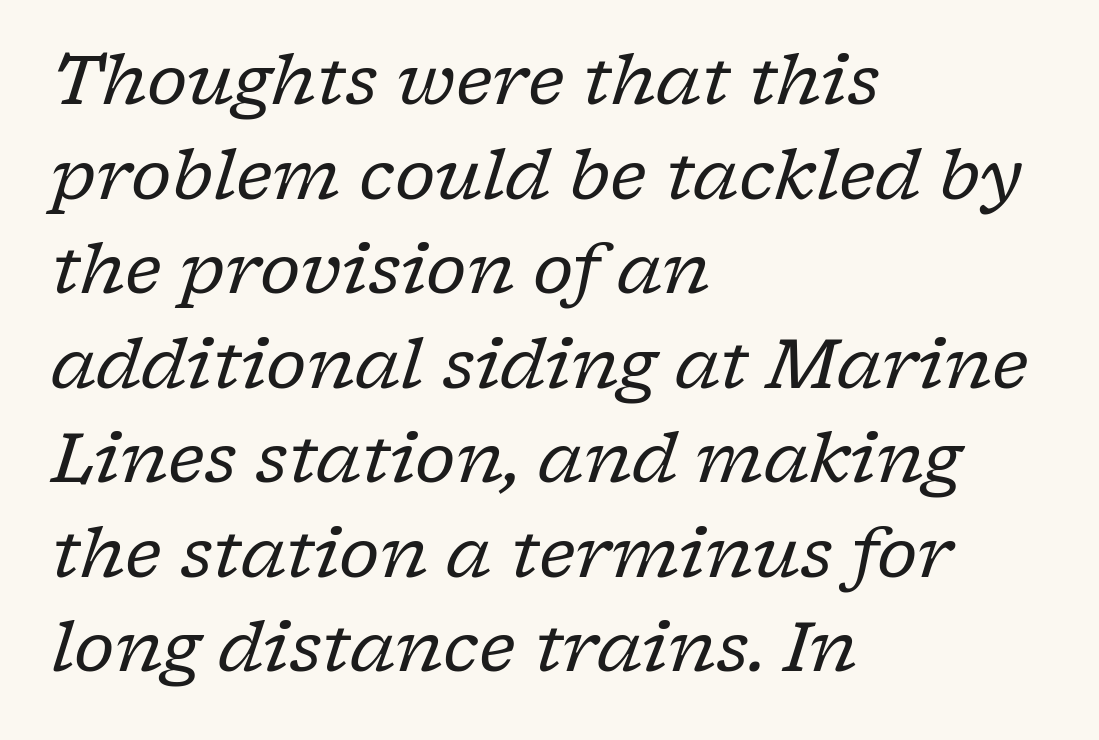
{"serif": "yes", "italic": "yes", "lean": "right", "slant_degrees": 17, "bold": "no", "weight": "regular", "width": "normal", "stroke_contrast": "low", "x_height": "medium", "monospaced": "no", "underline": "no", "align": "left", "line_spacing": "normal", "line_spacing_ratio": 1.37, "letter_spacing": "normal", "letter_spacing_em": 0.0, "glyph_px": 69}
